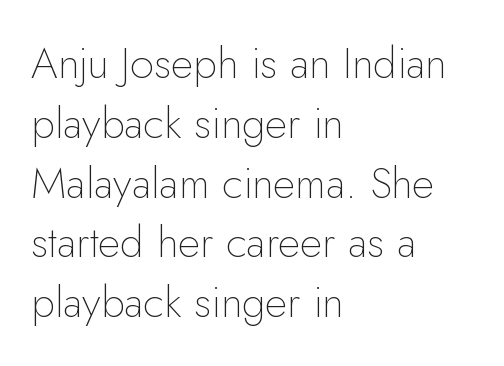
The image shows 43 px thin sans-serif type, upright; set left-aligned, normal line spacing (1.39x), normal letter spacing, not underlined; low stroke contrast and a small x-height.
